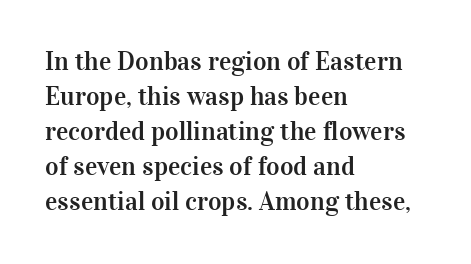
Upright lettering throughout. A classic flush-left, rag-right setting is used for this passage. Underlining? Definitely not there. The passage shown stacks its lines at a standard gap. The letterforms sit shoulder to shoulder at normal distance.
